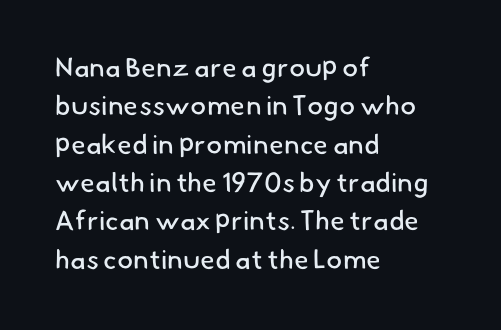
Typeset ragged right — the left edge is the straight one. Clear beneath every line of the passage. Vertically, the passage feels balanced, rows spaced as you'd expect. Letter spacing: default. Bold? No — there's no thickening of the strokes.
